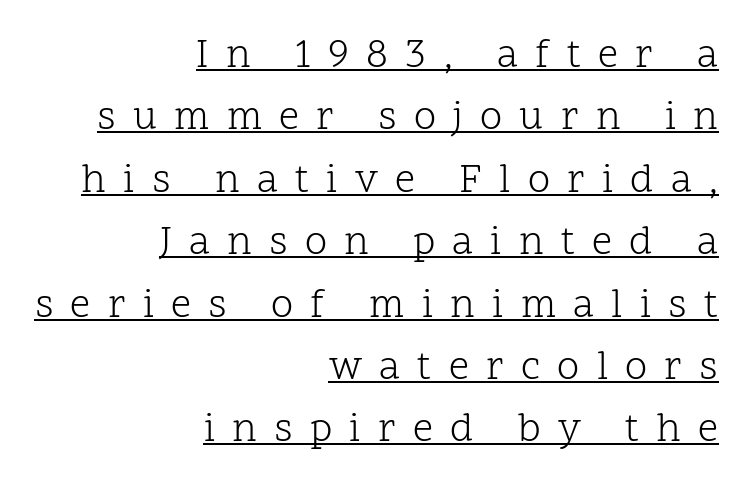
Q: Is the text bold? A: No.
Q: Is the text italic (slanted)? A: No, it is upright.
Q: Is the typeface a serif or a sans-serif typeface? A: Serif.
Q: Is the text underlined? A: Yes.
Q: How is the paragraph aligned? A: Right-aligned.
Q: Is the spacing between letters normal or unusually wide? A: Unusually wide.
Q: Is the spacing between lines tight, normal or loose? A: Normal.
Q: Width (condensed, normal, or wide)? A: Normal.
Q: Stroke contrast? A: Low.
Q: x-height? A: Medium.
Q: Monospaced? A: No.
